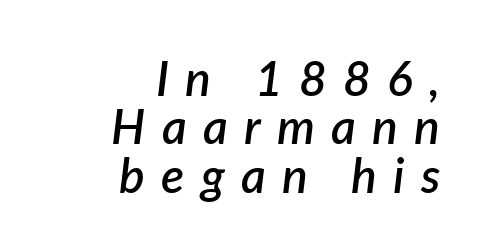
The image shows 48 px semibold type, italic (leaning right); set right-aligned, tight line spacing (1.01x), unusually wide letter spacing (+0.34 em), not underlined; low stroke contrast and a medium x-height.
